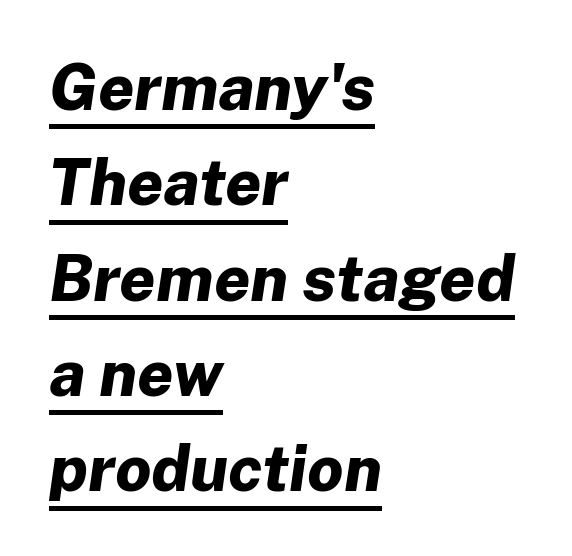
The image shows 64 px bold type, italic (leaning right); set left-aligned, normal line spacing (1.49x), normal letter spacing, underlined; low stroke contrast and a medium x-height.
